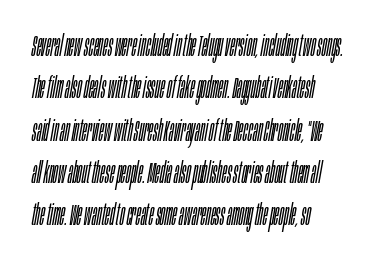
The image shows 29 px light, condensed type, italic (leaning right); set left-aligned, normal line spacing (1.46x), normal letter spacing, not underlined; low stroke contrast and a large x-height.
